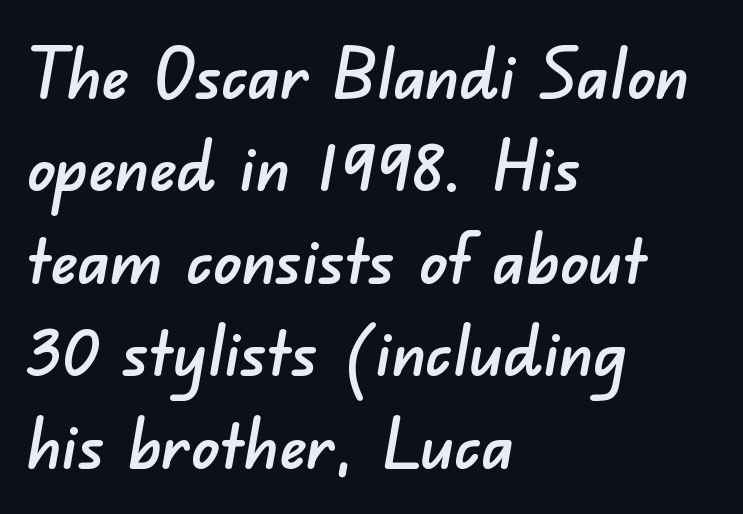
Q: Is the typeface a serif or a sans-serif typeface? A: Sans-serif.
Q: Is the text underlined? A: No.
Q: How is the paragraph aligned? A: Left-aligned.
Q: Is the spacing between letters normal or unusually wide? A: Normal.
Q: Is the spacing between lines tight, normal or loose? A: Normal.
Q: Width (condensed, normal, or wide)? A: Normal.
Q: Stroke contrast? A: Low.
Q: x-height? A: Small.
Q: Monospaced? A: No.
